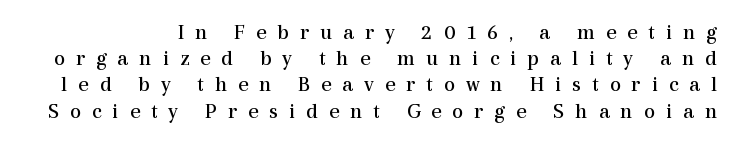
{"italic": "no", "bold": "no", "underline": "no", "line_spacing_ratio": 1.19, "letter_spacing": "wide", "letter_spacing_em": 0.5, "glyph_px": 22}
